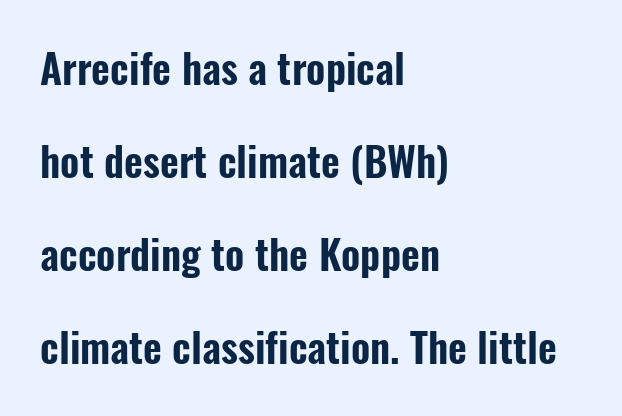
Q: Is the text italic (slanted)? A: No, it is upright.
Q: Is the typeface a serif or a sans-serif typeface? A: Sans-serif.
Q: Is the text underlined? A: No.
Q: How is the paragraph aligned? A: Left-aligned.
Q: Is the spacing between letters normal or unusually wide? A: Normal.
Q: Is the spacing between lines tight, normal or loose? A: Loose.
Q: Width (condensed, normal, or wide)? A: Condensed.
Q: Stroke contrast? A: Low.
Q: x-height? A: Medium.
Q: Monospaced? A: No.
